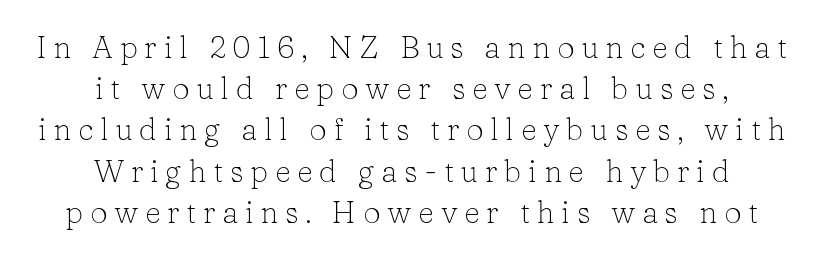
The image shows 31 px light serif type, upright; set centered, normal line spacing (1.33x), unusually wide letter spacing (+0.22 em), not underlined; low stroke contrast and a medium x-height.
